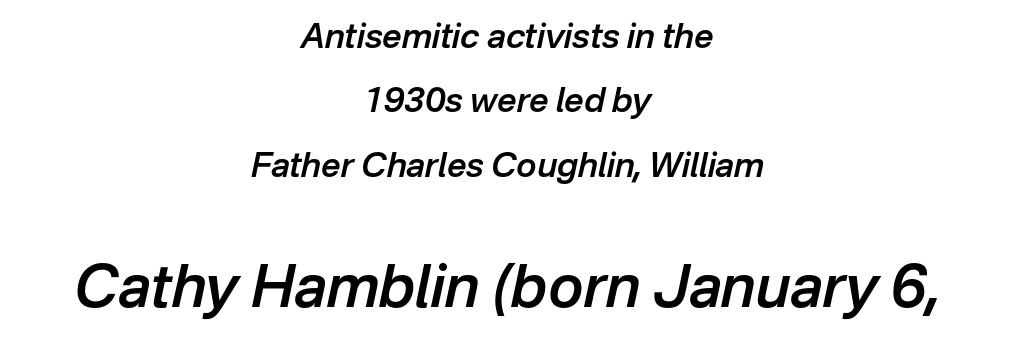
The image shows 59 px semibold type, italic (leaning right); set centered, line spacing 1.89x, normal letter spacing, not underlined; the second (bottom) block is 1.74x larger; low stroke contrast and a medium x-height.
